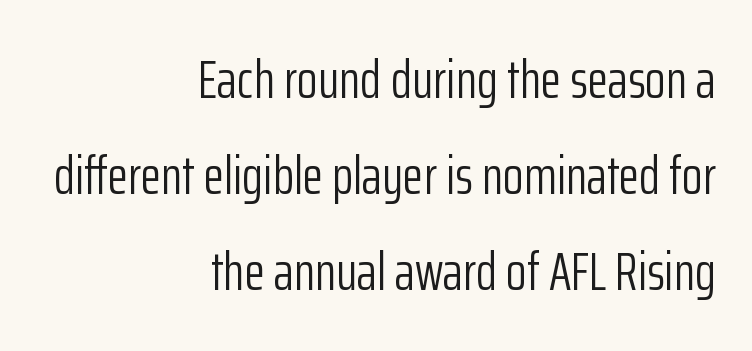
Q: Is the text bold? A: No.
Q: Is the text italic (slanted)? A: No, it is upright.
Q: Is the typeface a serif or a sans-serif typeface? A: Sans-serif.
Q: Is the text underlined? A: No.
Q: How is the paragraph aligned? A: Right-aligned.
Q: Is the spacing between letters normal or unusually wide? A: Normal.
Q: Width (condensed, normal, or wide)? A: Condensed.
Q: Stroke contrast? A: Low.
Q: x-height? A: Medium.
Q: Monospaced? A: No.
